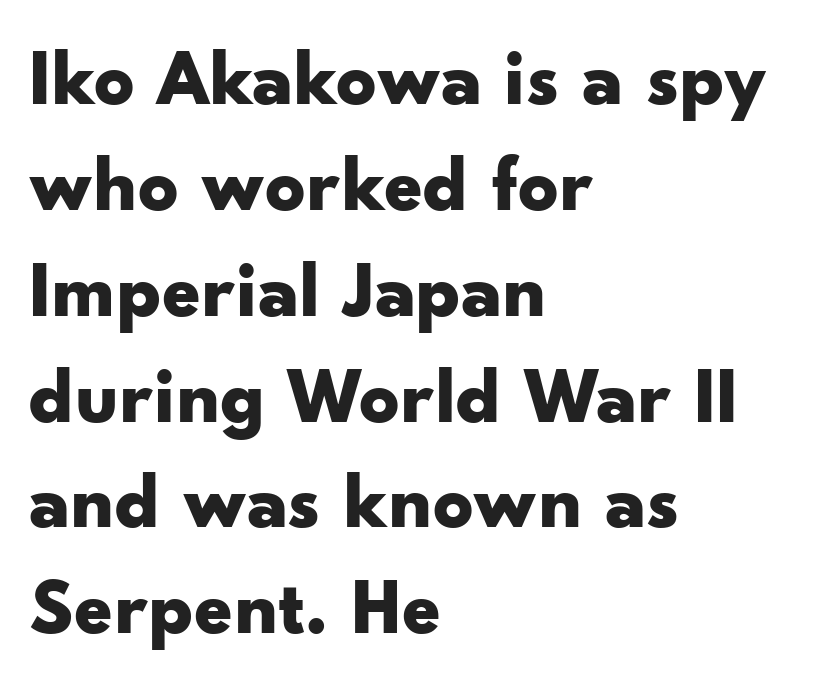
The lettering holds an erect, upright posture throughout. What's the leading like? Ordinary, nothing unusual. Underlining? Definitely not there. Strong, thick strokes mark this as bold type.
